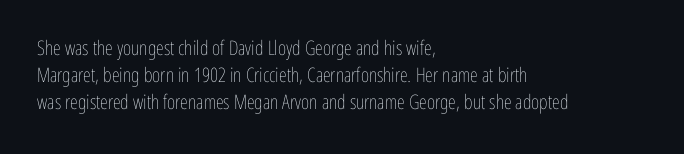
Q: Is the text bold? A: No.
Q: Is the text italic (slanted)? A: No, it is upright.
Q: Is the text underlined? A: No.
Q: How is the paragraph aligned? A: Left-aligned.
Q: Is the spacing between letters normal or unusually wide? A: Normal.
Q: Is the spacing between lines tight, normal or loose? A: Normal.
